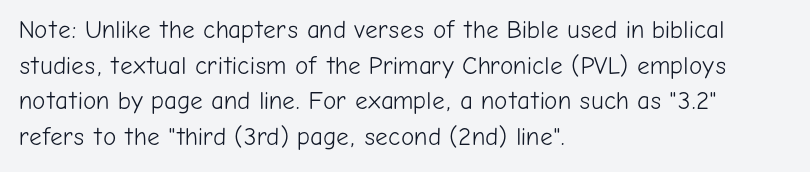
The image shows 25 px text type, upright; set left-aligned, normal line spacing (1.43x), normal letter spacing, not underlined.
